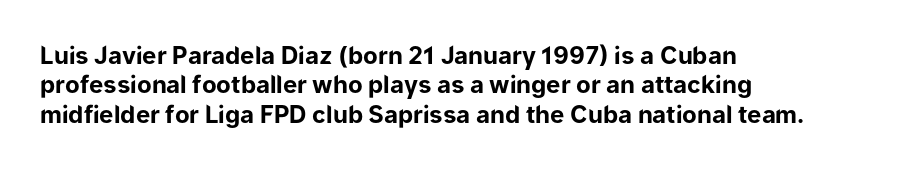
{"italic": "no", "bold": "yes", "underline": "no", "align": "left", "line_spacing_ratio": 1.22, "letter_spacing": "normal", "letter_spacing_em": 0.0, "glyph_px": 24}
